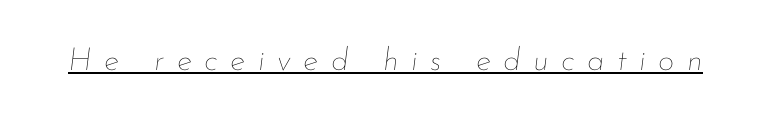
Q: Is the text bold? A: No.
Q: Is the text italic (slanted)? A: Yes, it leans right by about 7 degrees.
Q: Is the text underlined? A: Yes.
Q: Is the spacing between letters normal or unusually wide? A: Unusually wide.
Q: Width (condensed, normal, or wide)? A: Normal.
Q: Stroke contrast? A: Low.
Q: x-height? A: Small.
Q: Monospaced? A: No.
